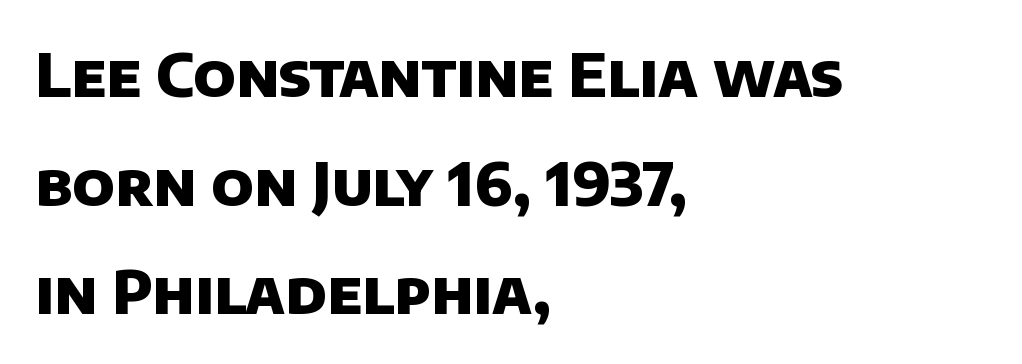
{"serif": "no", "bold": "yes", "weight": "heavy", "width": "normal", "stroke_contrast": "low", "x_height": "large", "monospaced": "no", "underline": "no", "align": "left", "line_spacing_ratio": 1.81, "letter_spacing": "normal", "letter_spacing_em": 0.0, "glyph_px": 60}
